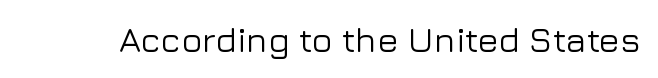
The words here are not underlined. Posture: upright roman. Each letter's strokes conclude bluntly, with no projecting serifs. Spacing between characters is what you'd get straight out of the box.
